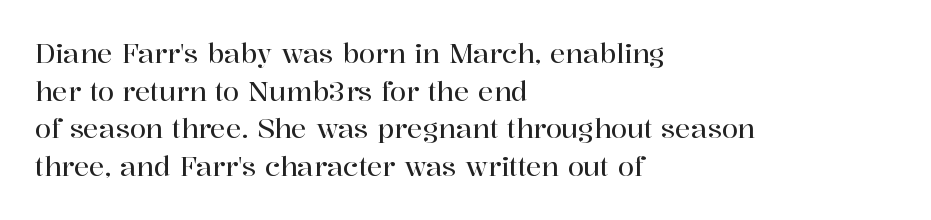
{"italic": "no", "underline": "no", "align": "left", "line_spacing": "normal", "line_spacing_ratio": 1.45, "letter_spacing": "normal", "letter_spacing_em": 0.0, "glyph_px": 26}
